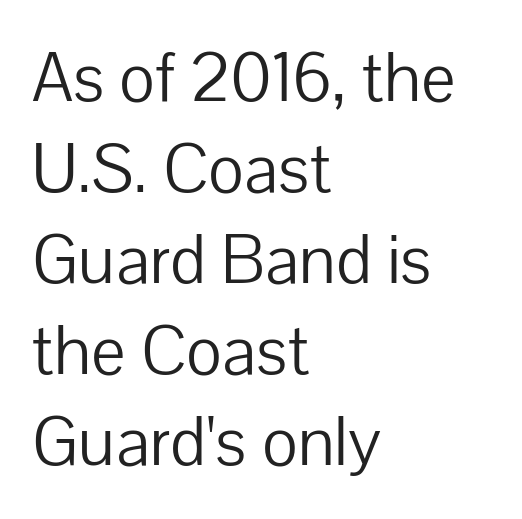
The image shows 69 px light sans-serif type, upright; set left-aligned, normal line spacing (1.32x), normal letter spacing, not underlined; low stroke contrast and a medium x-height.
